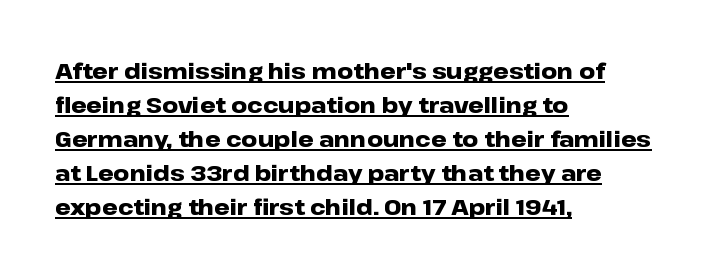
Q: Is the text bold? A: Yes.
Q: Is the text italic (slanted)? A: No, it is upright.
Q: Is the text underlined? A: Yes.
Q: How is the paragraph aligned? A: Left-aligned.
Q: Is the spacing between letters normal or unusually wide? A: Normal.
Q: Is the spacing between lines tight, normal or loose? A: Normal.
